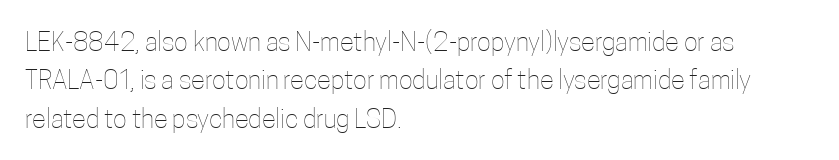
Leftover space on each line is placed entirely after the last word. The font sits on the lighter half of the weight spectrum, regular included. Here the glyphs are tracked normally, forming tight word shapes. Evenly set lines give the paragraph a standard silhouette. The area under the type is left untouched. The letters stand upright; this is a roman face.
